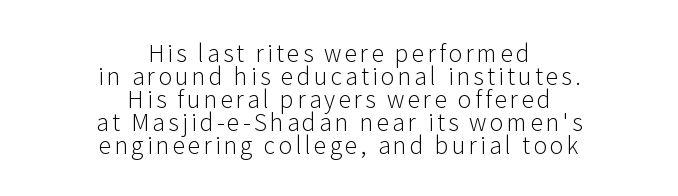
Q: Is the text bold? A: No.
Q: Is the text italic (slanted)? A: No, it is upright.
Q: Is the text underlined? A: No.
Q: How is the paragraph aligned? A: Centered.
Q: Is the spacing between lines tight, normal or loose? A: Tight.
